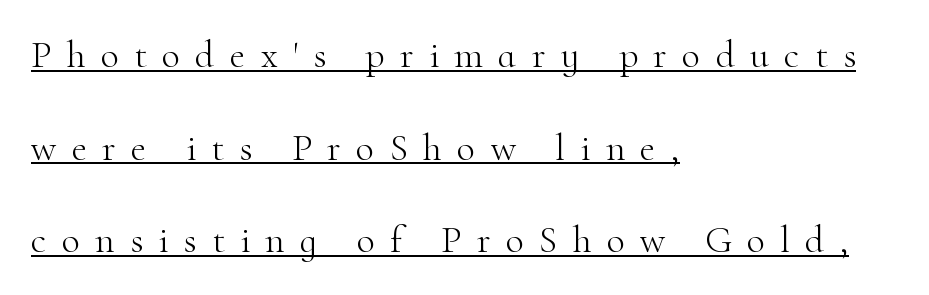
The glyphs in this specimen are seriffed. Students, observe the line beneath the letters — that is underlining. Looks like regular typesetting: each glyph gets only the width it needs. Bold? No — there's no thickening of the strokes. Characters follow at a spacing far wider than the type designer built in.
